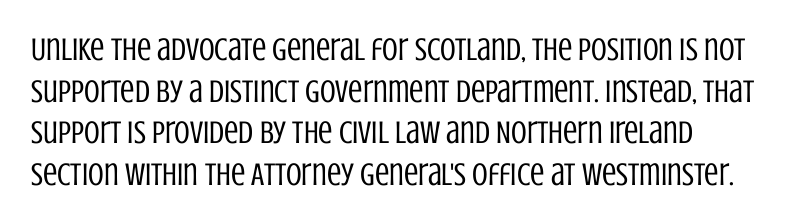
Q: Is the text bold? A: No.
Q: Is the text italic (slanted)? A: No, it is upright.
Q: Is the typeface a serif or a sans-serif typeface? A: Sans-serif.
Q: Is the text underlined? A: No.
Q: How is the paragraph aligned? A: Left-aligned.
Q: Is the spacing between letters normal or unusually wide? A: Normal.
Q: Is the spacing between lines tight, normal or loose? A: Normal.
Q: Width (condensed, normal, or wide)? A: Condensed.
Q: Stroke contrast? A: Low.
Q: x-height? A: Large.
Q: Monospaced? A: No.
